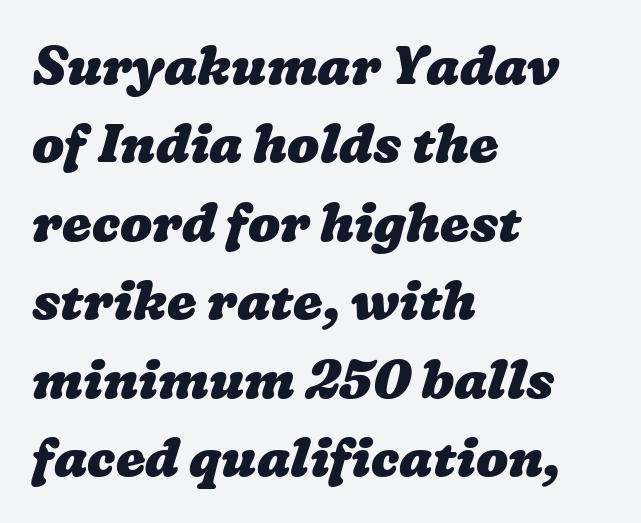
Q: Is the text bold? A: Yes.
Q: Is the text underlined? A: No.
Q: How is the paragraph aligned? A: Left-aligned.
Q: Is the spacing between letters normal or unusually wide? A: Normal.
Q: Is the spacing between lines tight, normal or loose? A: Normal.
Q: Width (condensed, normal, or wide)? A: Wide.
Q: Stroke contrast? A: Low.
Q: x-height? A: Medium.
Q: Monospaced? A: No.
